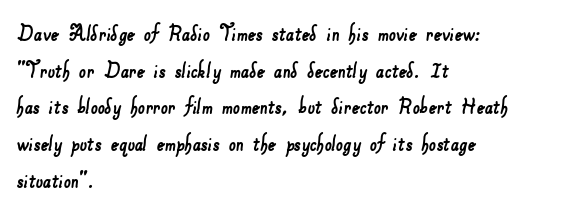
Notice how descenders clear the ascenders below comfortably — that's standard leading. Tracking here is standard; glyphs follow each other at the usual distance. The space directly below the letters is spotless. All the whitespace from short lines collects on the right.
